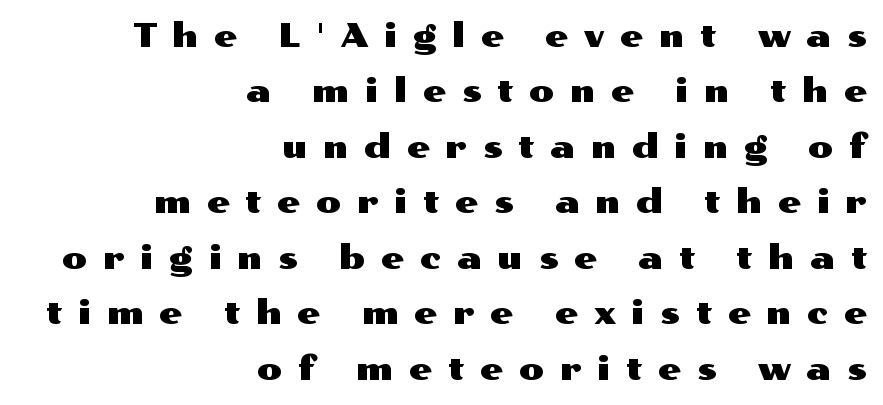
The image shows 33 px wide sans-serif type, upright; set right-aligned, normal line spacing (1.68x), unusually wide letter spacing (+0.47 em), not underlined; medium stroke contrast and a medium x-height.
